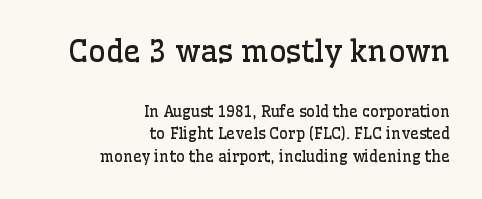
The image shows 30 px regular-weight serif type, upright; set right-aligned, normal line spacing (1.52x), normal letter spacing, not underlined; the first (top) block is 2.0x larger; low stroke contrast and a medium x-height.
